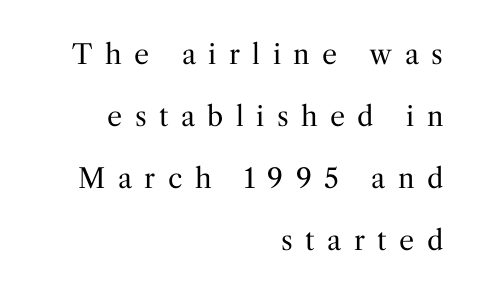
{"italic": "no", "bold": "no", "underline": "no", "align": "right", "line_spacing": "loose", "line_spacing_ratio": 2.3, "letter_spacing": "wide", "letter_spacing_em": 0.46, "glyph_px": 27}
